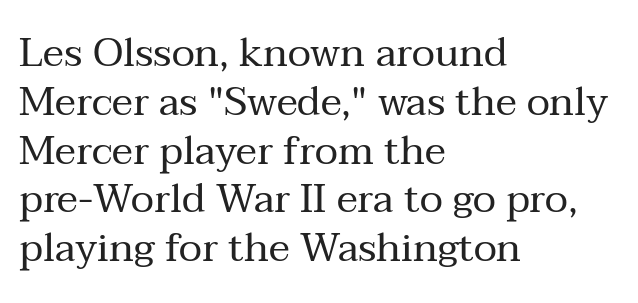
Quick note: not italic, upright. Summary of weight: not heavy and not bold. Looks like regular typesetting: each glyph gets only the width it needs. Standard letterfit; no display-style spreading of the glyphs. The typeface chosen for these lines features serifs.
